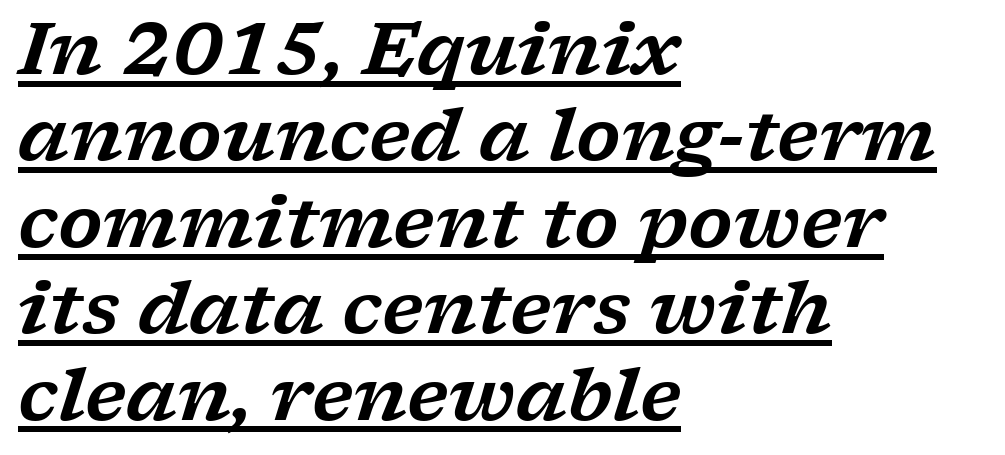
{"serif": "yes", "italic": "yes", "lean": "right", "slant_degrees": 17, "width": "wide", "stroke_contrast": "low", "x_height": "medium", "monospaced": "no", "underline": "yes", "align": "left", "line_spacing_ratio": 1.2, "letter_spacing": "normal", "letter_spacing_em": 0.0, "glyph_px": 72}
